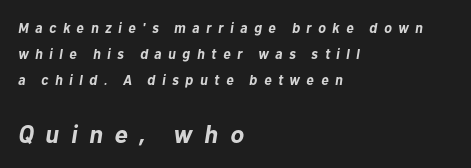
The strokes are fattened all the way to bold. Only glyphs here, with clear space below each row. Reading down the block, your eye returns to a fixed left position each line. Character size in the trailing block exceeds that of the leading block. In terms of posture, this sample is oblique. The letters are spread apart with noticeably loose tracking.
